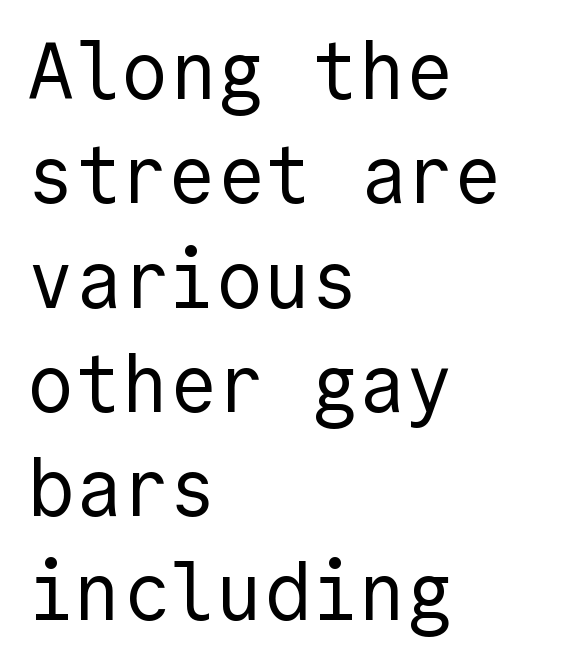
The image shows 79 px regular-weight sans-serif type, upright; set left-aligned, normal line spacing (1.32x), normal letter spacing, not underlined; a medium x-height.
